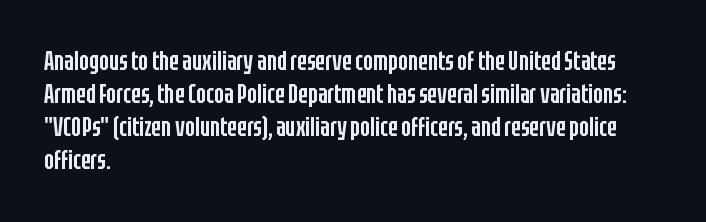
{"italic": "no", "bold": "semi", "underline": "no", "align": "left", "line_spacing": "normal", "line_spacing_ratio": 1.27, "letter_spacing": "normal", "letter_spacing_em": 0.0, "glyph_px": 26}
